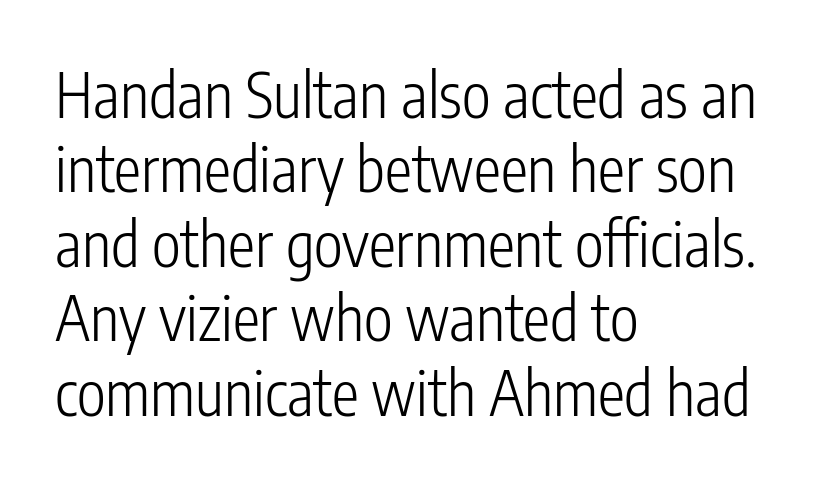
The image shows 61 px light, condensed sans-serif type, upright; set left-aligned, line spacing 1.22x, normal letter spacing, not underlined; low stroke contrast and a medium x-height.
